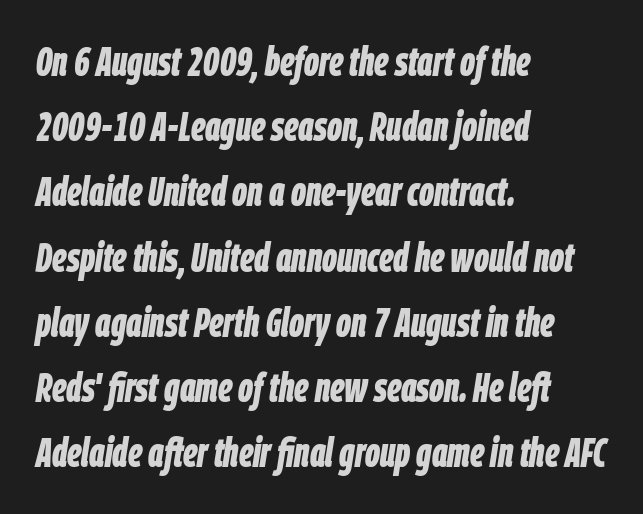
{"italic": "yes", "lean": "right", "slant_degrees": 9, "bold": "yes", "weight": "bold", "width": "condensed", "stroke_contrast": "low", "x_height": "large", "monospaced": "no", "underline": "no", "align": "left", "line_spacing": "normal", "line_spacing_ratio": 1.59, "letter_spacing": "normal", "letter_spacing_em": 0.0, "glyph_px": 41}
